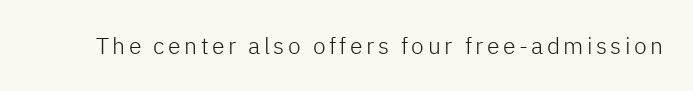
Q: Is the text bold? A: No.
Q: Is the text italic (slanted)? A: No, it is upright.
Q: Is the text underlined? A: No.
